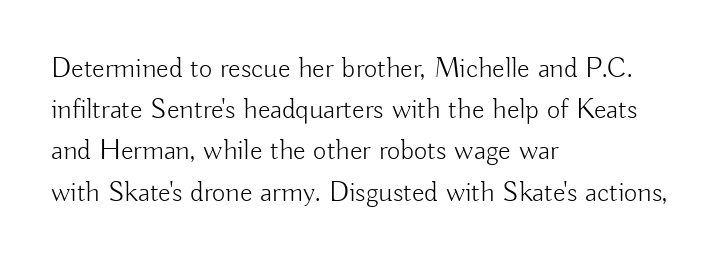
The image shows 29 px light sans-serif type, upright; set left-aligned, normal line spacing (1.42x), normal letter spacing, not underlined; low stroke contrast and a small x-height.
